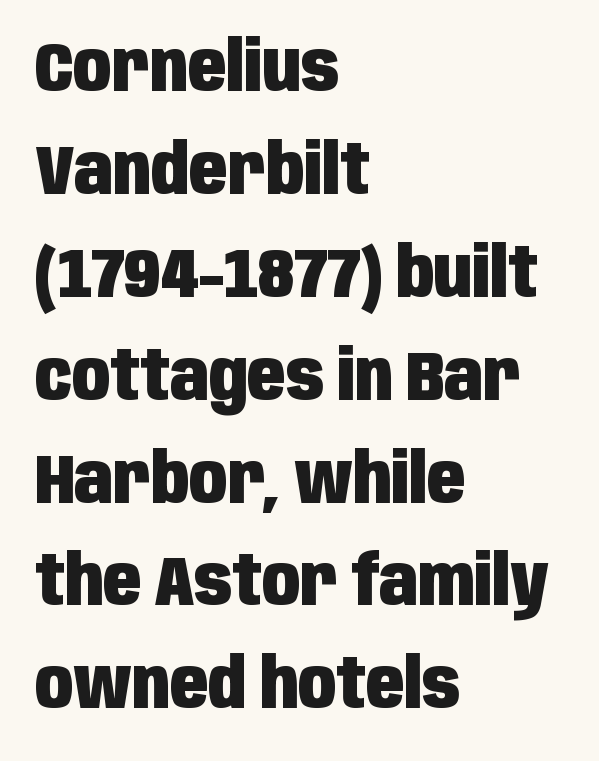
Q: Is the text bold? A: Yes.
Q: Is the text italic (slanted)? A: No, it is upright.
Q: Is the typeface a serif or a sans-serif typeface? A: Sans-serif.
Q: Is the text underlined? A: No.
Q: How is the paragraph aligned? A: Left-aligned.
Q: Is the spacing between letters normal or unusually wide? A: Normal.
Q: Is the spacing between lines tight, normal or loose? A: Normal.
Q: Width (condensed, normal, or wide)? A: Condensed.
Q: Stroke contrast? A: Low.
Q: x-height? A: Large.
Q: Monospaced? A: No.
